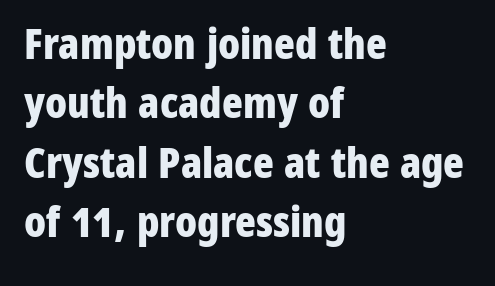
To sum up the face: it is a sans, with no serifs. The face used here is rendered with its standard letterfit. The lettering holds an erect, upright posture throughout. The typesetting leans heavy: a genuine bold. Leftover space on each line is placed entirely after the last word.
